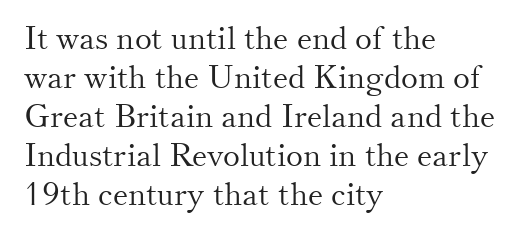
{"serif": "yes", "italic": "no", "bold": "no", "weight": "light", "width": "normal", "stroke_contrast": "medium", "x_height": "small", "monospaced": "no", "underline": "no", "align": "left", "line_spacing_ratio": 1.22, "letter_spacing": "normal", "letter_spacing_em": 0.0, "glyph_px": 32}
